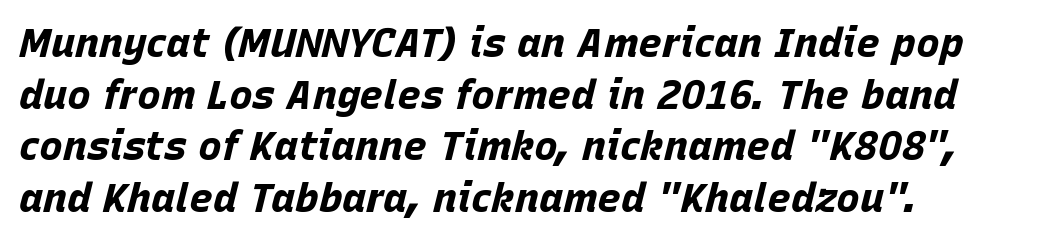
The image shows 40 px bold type, italic (leaning right); set left-aligned, normal line spacing (1.29x), normal letter spacing, not underlined; low stroke contrast and a large x-height.
